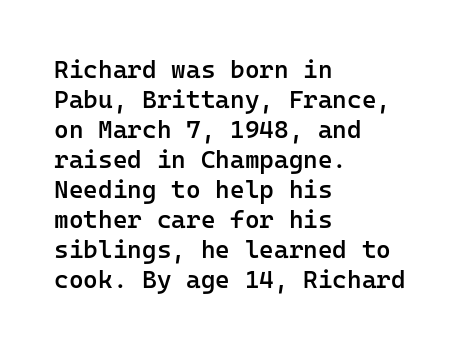
{"italic": "no", "bold": "semi", "underline": "no", "align": "left", "line_spacing_ratio": 1.2, "letter_spacing": "normal", "letter_spacing_em": 0.0, "glyph_px": 25}
